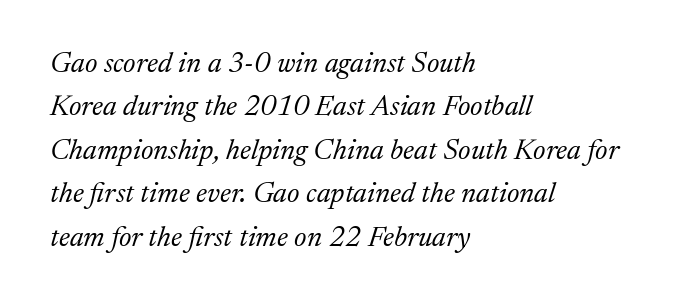
{"serif": "yes", "italic": "yes", "lean": "right", "slant_degrees": 17, "bold": "no", "weight": "light", "width": "normal", "stroke_contrast": "medium", "x_height": "medium", "monospaced": "no", "underline": "no", "align": "left", "line_spacing": "normal", "line_spacing_ratio": 1.5, "letter_spacing": "normal", "letter_spacing_em": 0.0, "glyph_px": 29}
